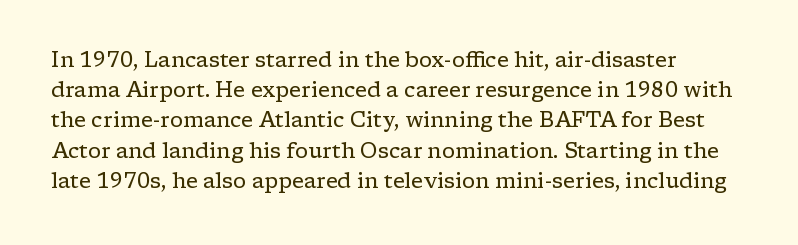
{"italic": "no", "bold": "no", "underline": "no", "align": "left", "line_spacing": "normal", "line_spacing_ratio": 1.44, "letter_spacing": "normal", "letter_spacing_em": 0.0, "glyph_px": 21}
